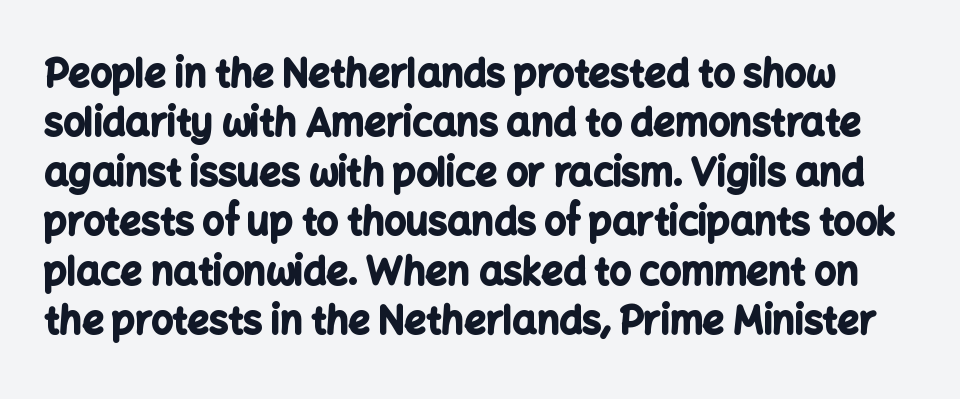
{"serif": "no", "italic": "no", "bold": "yes", "weight": "bold", "width": "normal", "stroke_contrast": "low", "x_height": "medium", "monospaced": "no", "underline": "no", "line_spacing": "normal", "line_spacing_ratio": 1.3, "letter_spacing": "normal", "letter_spacing_em": 0.0, "glyph_px": 38}
